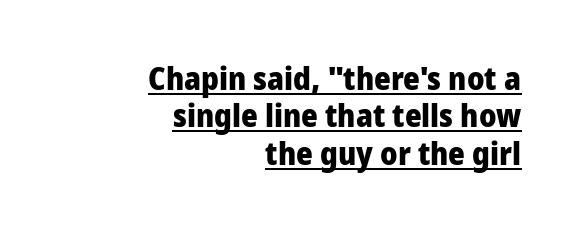
{"serif": "no", "italic": "no", "bold": "yes", "weight": "heavy", "width": "normal", "stroke_contrast": "low", "x_height": "medium", "monospaced": "no", "underline": "yes", "align": "right", "line_spacing_ratio": 1.17, "letter_spacing": "normal", "letter_spacing_em": 0.0, "glyph_px": 32}
